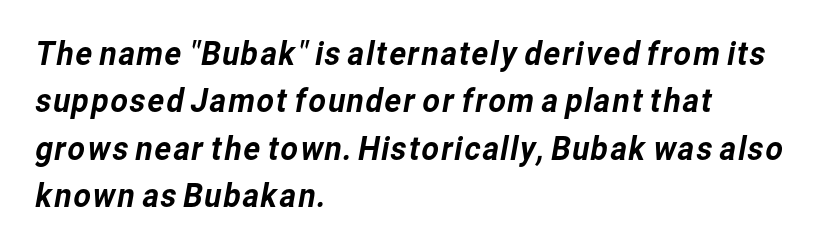
{"serif": "no", "width": "normal", "stroke_contrast": "low", "x_height": "medium", "monospaced": "no", "underline": "no", "align": "left", "line_spacing": "normal", "line_spacing_ratio": 1.39, "letter_spacing": "normal", "letter_spacing_em": 0.0, "glyph_px": 34}
